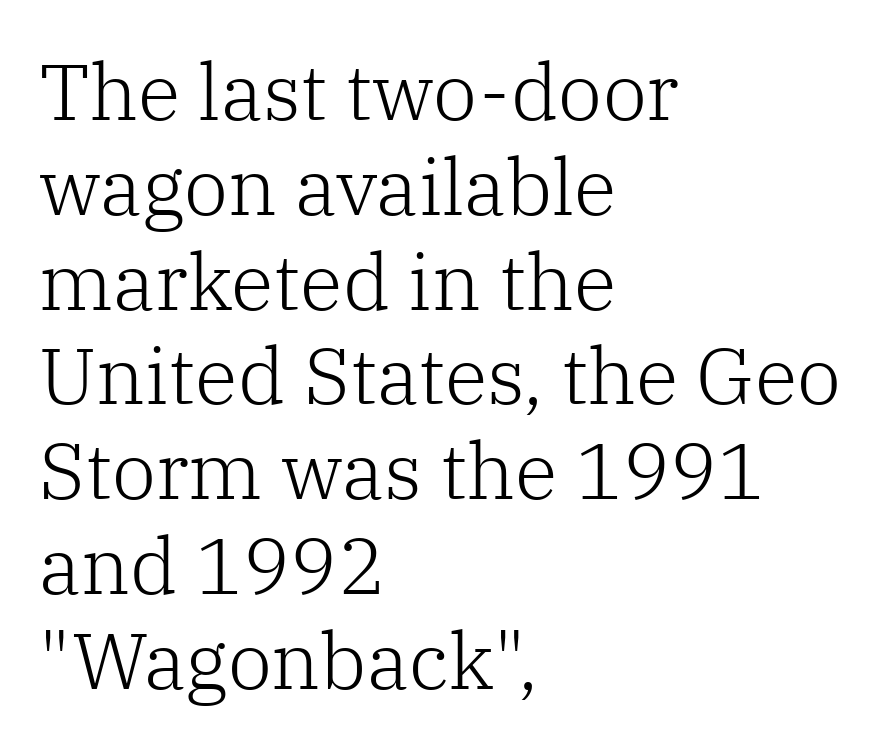
{"serif": "yes", "italic": "no", "bold": "no", "weight": "light", "width": "normal", "stroke_contrast": "low", "x_height": "medium", "monospaced": "no", "underline": "no", "align": "left", "line_spacing_ratio": 1.2, "letter_spacing": "normal", "letter_spacing_em": 0.0, "glyph_px": 79}
